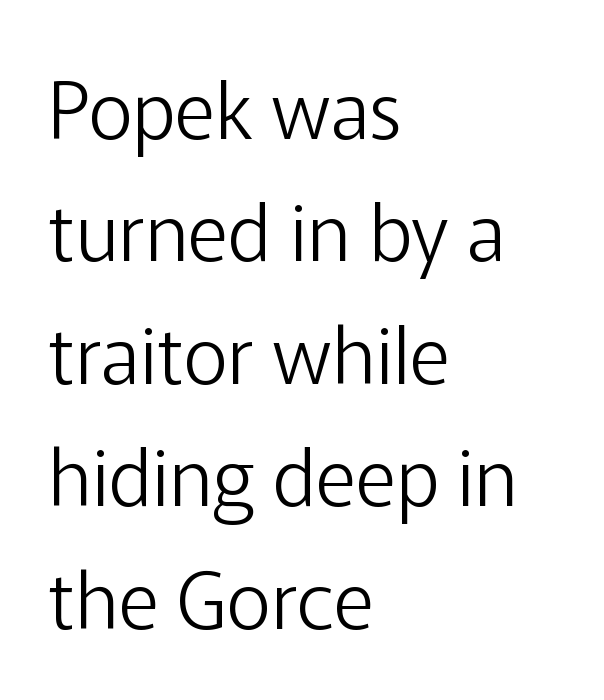
Q: Is the text bold? A: No.
Q: Is the text italic (slanted)? A: No, it is upright.
Q: Is the typeface a serif or a sans-serif typeface? A: Sans-serif.
Q: Is the text underlined? A: No.
Q: How is the paragraph aligned? A: Left-aligned.
Q: Is the spacing between letters normal or unusually wide? A: Normal.
Q: Is the spacing between lines tight, normal or loose? A: Normal.
Q: Width (condensed, normal, or wide)? A: Normal.
Q: Stroke contrast? A: Low.
Q: x-height? A: Medium.
Q: Monospaced? A: No.
